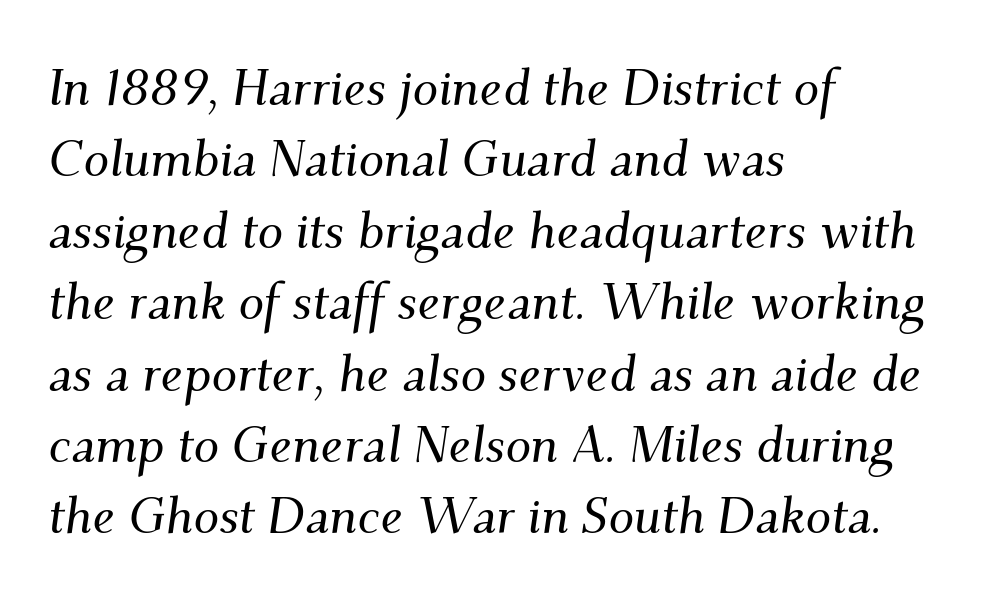
Q: Is the text italic (slanted)? A: Yes, it leans right by about 9 degrees.
Q: Is the typeface a serif or a sans-serif typeface? A: Serif.
Q: Is the text underlined? A: No.
Q: How is the paragraph aligned? A: Left-aligned.
Q: Is the spacing between letters normal or unusually wide? A: Normal.
Q: Is the spacing between lines tight, normal or loose? A: Normal.
Q: Width (condensed, normal, or wide)? A: Normal.
Q: Stroke contrast? A: Medium.
Q: x-height? A: Small.
Q: Monospaced? A: No.
